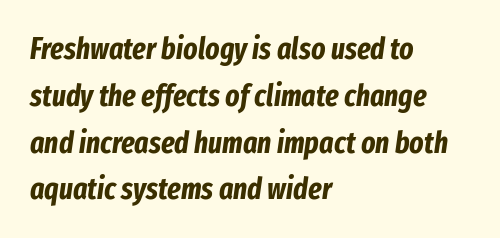
{"italic": "yes", "lean": "right", "slant_degrees": 8, "bold": "yes", "weight": "bold", "width": "condensed", "stroke_contrast": "low", "x_height": "medium", "monospaced": "no", "underline": "no", "align": "left", "line_spacing": "normal", "line_spacing_ratio": 1.56, "letter_spacing": "normal", "letter_spacing_em": 0.0, "glyph_px": 30}
